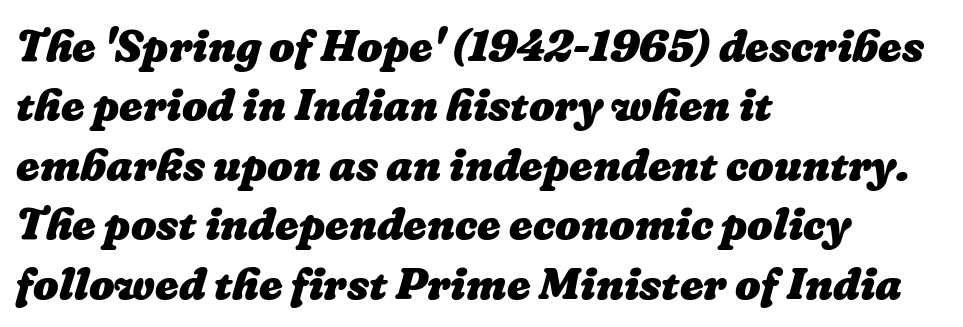
{"bold": "yes", "weight": "heavy", "width": "normal", "stroke_contrast": "low", "x_height": "medium", "monospaced": "no", "underline": "no", "align": "left", "line_spacing": "normal", "line_spacing_ratio": 1.32, "letter_spacing": "normal", "letter_spacing_em": 0.0, "glyph_px": 45}
